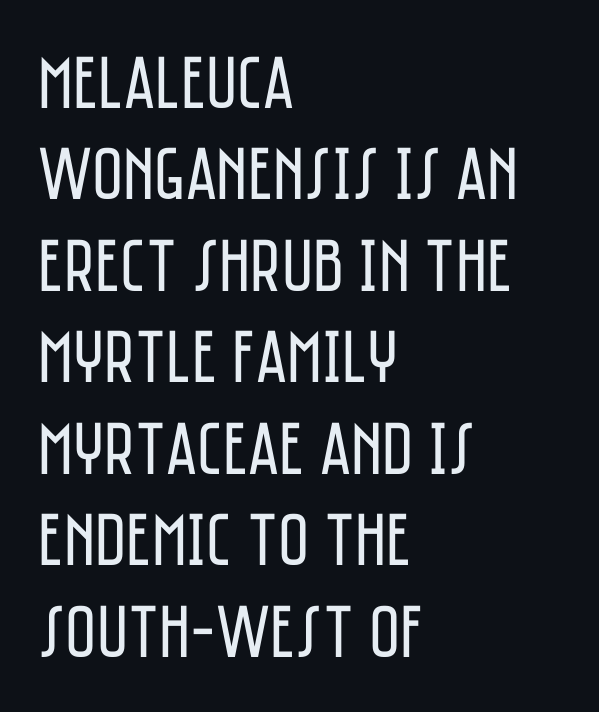
{"serif": "no", "italic": "no", "bold": "no", "weight": "regular", "width": "condensed", "stroke_contrast": "low", "x_height": "large", "monospaced": "no", "underline": "no", "align": "left", "line_spacing_ratio": 1.22, "letter_spacing": "normal", "letter_spacing_em": 0.0, "glyph_px": 75}
